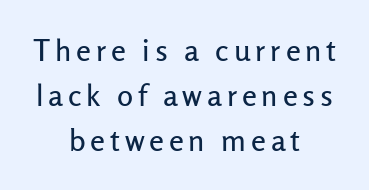
Q: Is the text italic (slanted)? A: No, it is upright.
Q: Is the typeface a serif or a sans-serif typeface? A: Sans-serif.
Q: Is the text underlined? A: No.
Q: How is the paragraph aligned? A: Centered.
Q: Is the spacing between lines tight, normal or loose? A: Normal.
Q: Width (condensed, normal, or wide)? A: Normal.
Q: Stroke contrast? A: Low.
Q: x-height? A: Medium.
Q: Monospaced? A: No.
